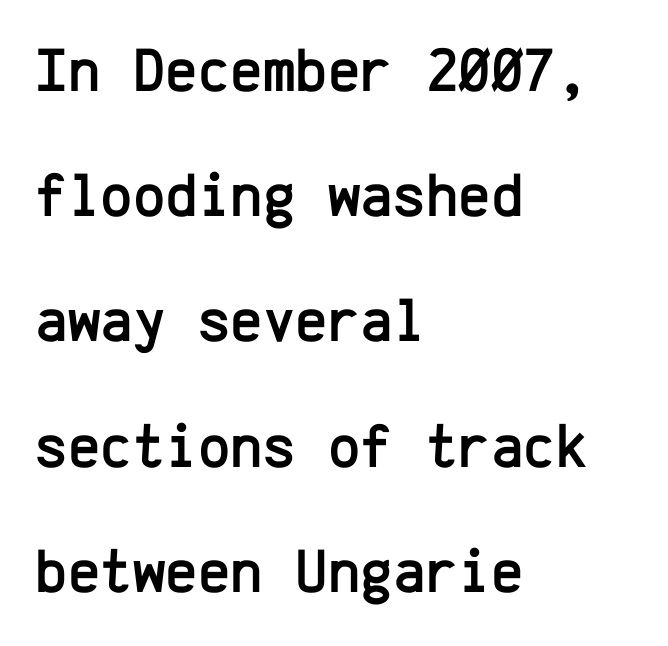
Q: Is the text italic (slanted)? A: No, it is upright.
Q: Is the typeface a serif or a sans-serif typeface? A: Sans-serif.
Q: Is the text underlined? A: No.
Q: How is the paragraph aligned? A: Left-aligned.
Q: Is the spacing between letters normal or unusually wide? A: Normal.
Q: Is the spacing between lines tight, normal or loose? A: Loose.
Q: Width (condensed, normal, or wide)? A: Normal.
Q: Stroke contrast? A: Low.
Q: x-height? A: Medium.
Q: Monospaced? A: Yes.
